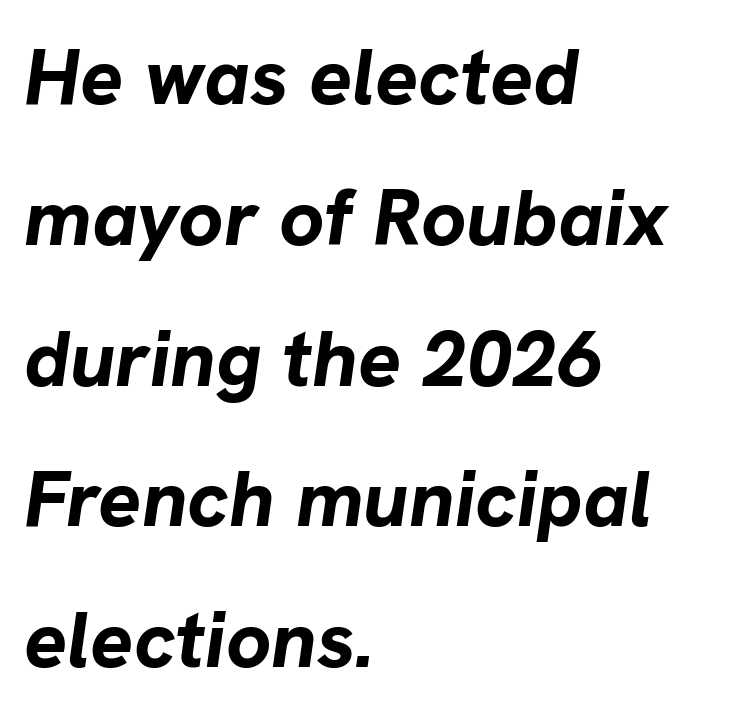
No word sits above an underline. Which margin do the lines hug? The left one — the right edge is uneven. Standard letterfit; no display-style spreading of the glyphs. The letters advance in unequal steps, a hallmark of proportional type. Italic? Definitely — the glyphs are oblique. These words are printed bold, with thick strokes throughout.
